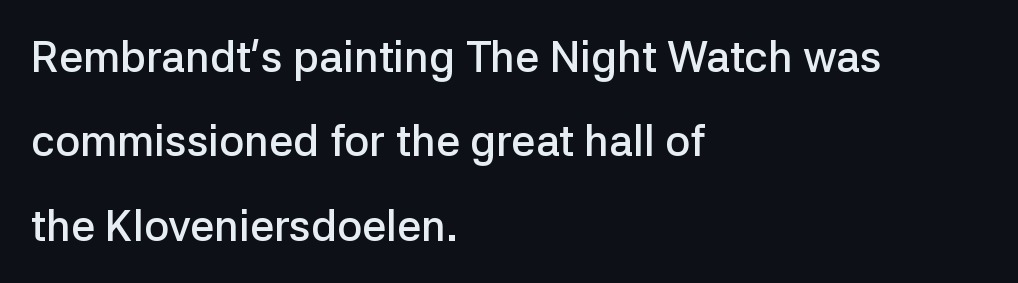
The image shows 43 px semibold sans-serif type, upright; set left-aligned, loose line spacing (1.96x), normal letter spacing, not underlined; low stroke contrast and a medium x-height.
